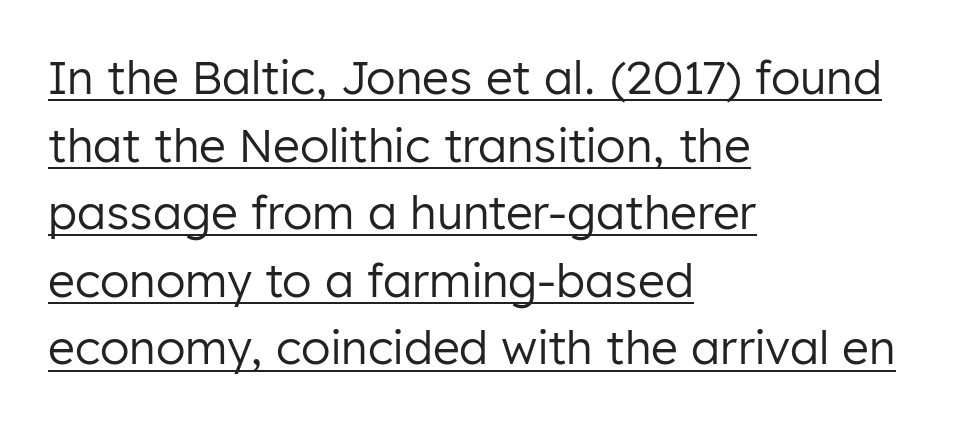
{"serif": "no", "italic": "no", "bold": "no", "weight": "regular", "width": "normal", "stroke_contrast": "low", "x_height": "medium", "monospaced": "no", "underline": "yes", "align": "left", "line_spacing": "normal", "line_spacing_ratio": 1.47, "letter_spacing": "normal", "letter_spacing_em": 0.0, "glyph_px": 46}
